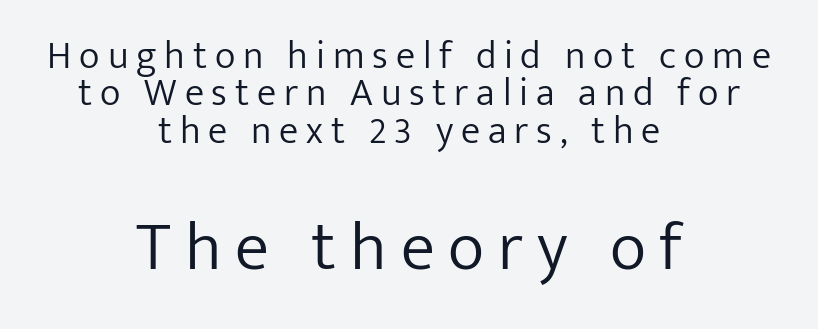
The image shows 69 px light sans-serif type, upright; set centered, tight line spacing (0.96x), unusually wide letter spacing (+0.2 em), not underlined; the second (bottom) block is 1.77x larger; low stroke contrast and a medium x-height.
